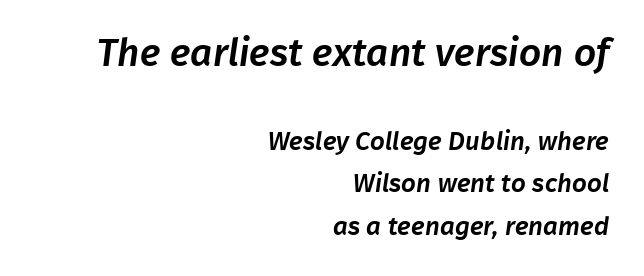
The image shows 39 px sans-serif type; set right-aligned, normal line spacing (1.62x), normal letter spacing, not underlined; the first (top) block is 1.5x larger; low stroke contrast and a medium x-height.
